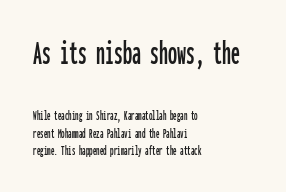
Which margin do the lines hug? The left one — the right edge is uneven. Any mark beneath the type? The region is blank. The face used here is a sans, in the tradition of grotesques and geometrics. The horizontal fit of the characters is conventional and even. Of the two passages, the one on top uses the larger point size.
